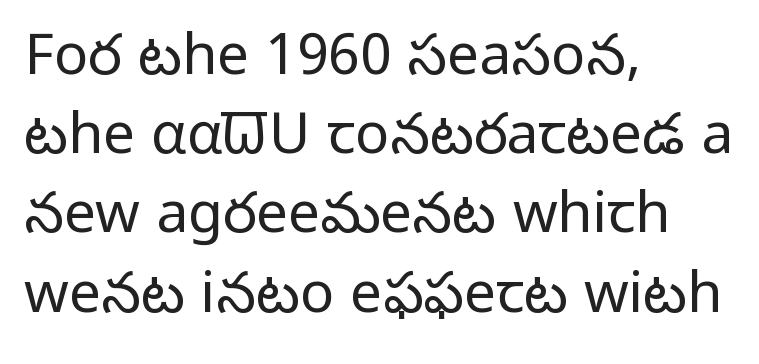
Q: Is the text bold? A: No.
Q: Is the text italic (slanted)? A: No, it is upright.
Q: Is the typeface a serif or a sans-serif typeface? A: Sans-serif.
Q: Is the text underlined? A: No.
Q: How is the paragraph aligned? A: Left-aligned.
Q: Is the spacing between letters normal or unusually wide? A: Normal.
Q: Is the spacing between lines tight, normal or loose? A: Normal.
Q: Width (condensed, normal, or wide)? A: Normal.
Q: Stroke contrast? A: Low.
Q: x-height? A: Medium.
Q: Monospaced? A: No.
